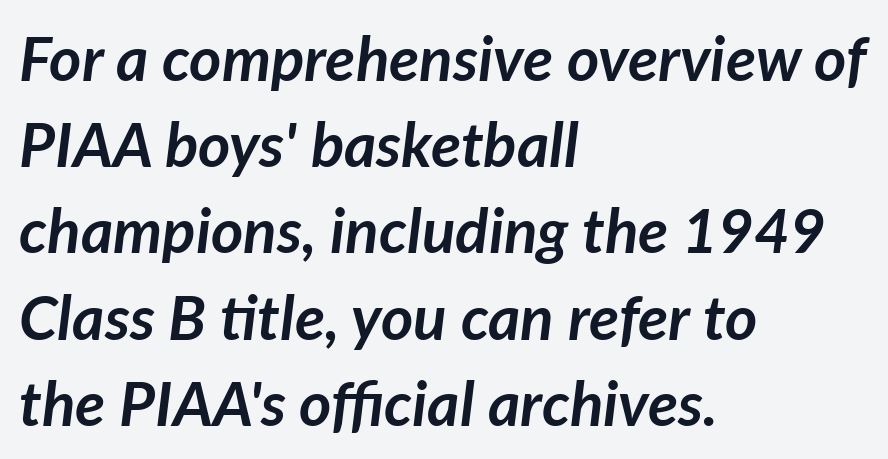
The image shows 62 px semibold type, italic (leaning right); set left-aligned, normal line spacing (1.39x), normal letter spacing, not underlined; low stroke contrast and a medium x-height.
